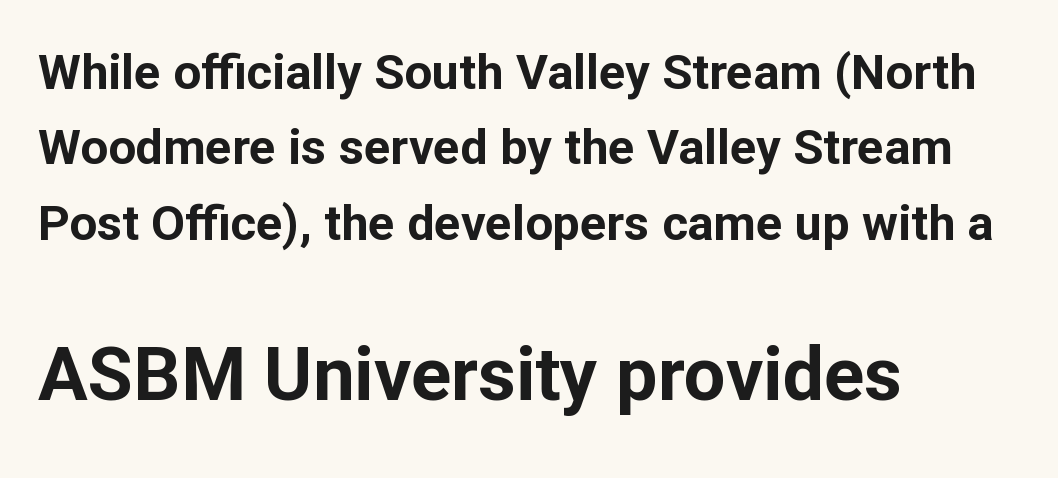
The image shows 74 px bold sans-serif type, upright; set left-aligned, normal line spacing (1.54x), normal letter spacing, not underlined; the second (bottom) block is 1.51x larger; low stroke contrast and a medium x-height.
